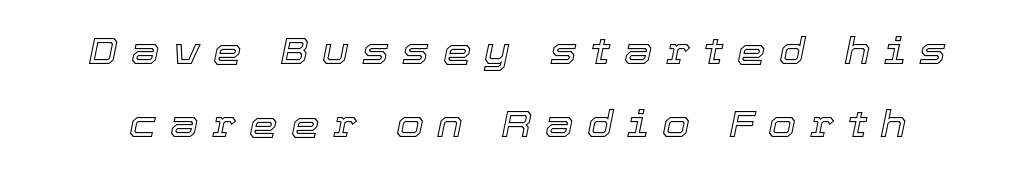
Q: Is the text italic (slanted)? A: Yes, it leans right by about 12 degrees.
Q: Is the text underlined? A: No.
Q: Is the spacing between letters normal or unusually wide? A: Unusually wide.
Q: Is the spacing between lines tight, normal or loose? A: Loose.
Q: Width (condensed, normal, or wide)? A: Normal.
Q: x-height? A: Medium.
Q: Monospaced? A: No.
